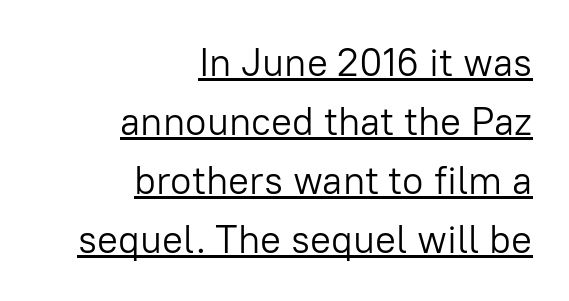
{"serif": "no", "italic": "no", "bold": "no", "weight": "light", "width": "normal", "stroke_contrast": "low", "x_height": "medium", "monospaced": "no", "underline": "yes", "align": "right", "line_spacing": "normal", "line_spacing_ratio": 1.51, "letter_spacing": "normal", "letter_spacing_em": 0.0, "glyph_px": 39}
